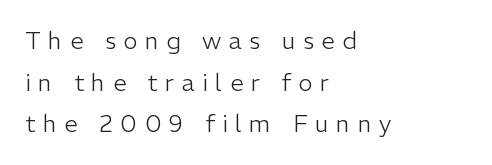
The image shows 24 px text type, upright; set left-aligned, line spacing 1.73x, unusually wide letter spacing (+0.32 em), not underlined.
